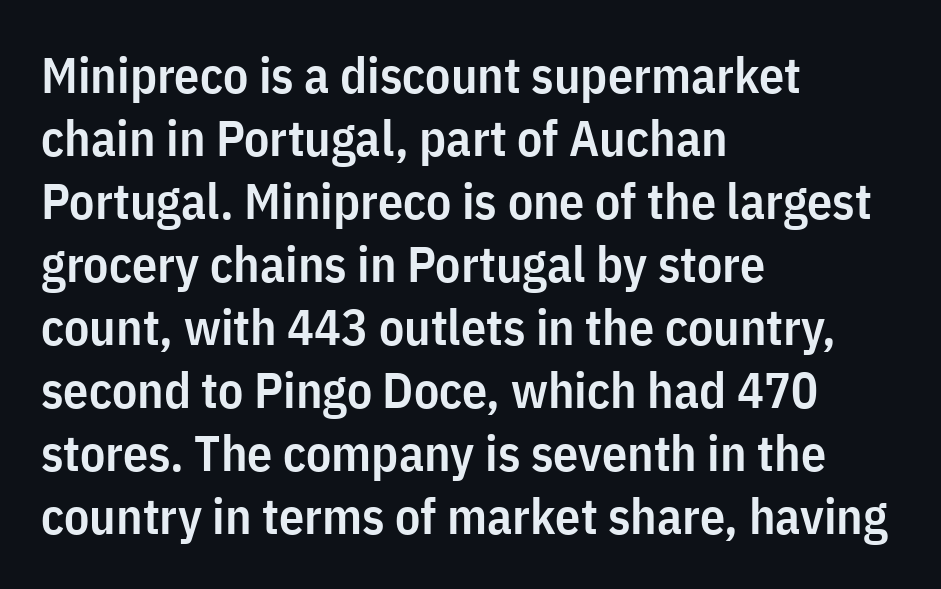
Q: Is the text bold? A: Semi-bold.
Q: Is the text italic (slanted)? A: No, it is upright.
Q: Is the typeface a serif or a sans-serif typeface? A: Sans-serif.
Q: Is the text underlined? A: No.
Q: How is the paragraph aligned? A: Left-aligned.
Q: Is the spacing between letters normal or unusually wide? A: Normal.
Q: Is the spacing between lines tight, normal or loose? A: Normal.
Q: Width (condensed, normal, or wide)? A: Condensed.
Q: Stroke contrast? A: Low.
Q: x-height? A: Medium.
Q: Monospaced? A: No.
